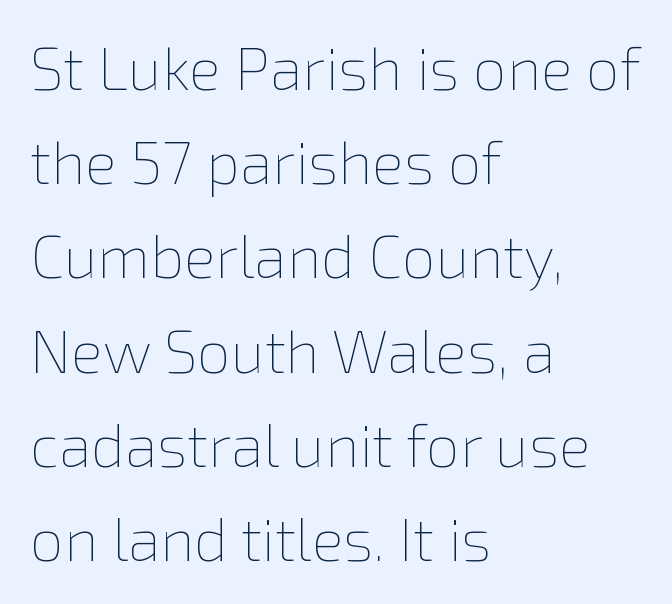
{"italic": "no", "bold": "no", "weight": "thin", "width": "normal", "stroke_contrast": "low", "x_height": "medium", "monospaced": "no", "underline": "no", "align": "left", "line_spacing": "normal", "line_spacing_ratio": 1.57, "letter_spacing": "normal", "letter_spacing_em": 0.0, "glyph_px": 60}
